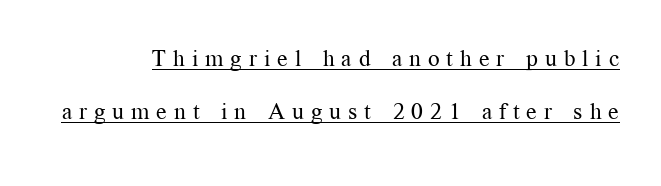
The image shows 23 px text type, upright; set loose line spacing (2.31x), unusually wide letter spacing (+0.3 em), underlined.
